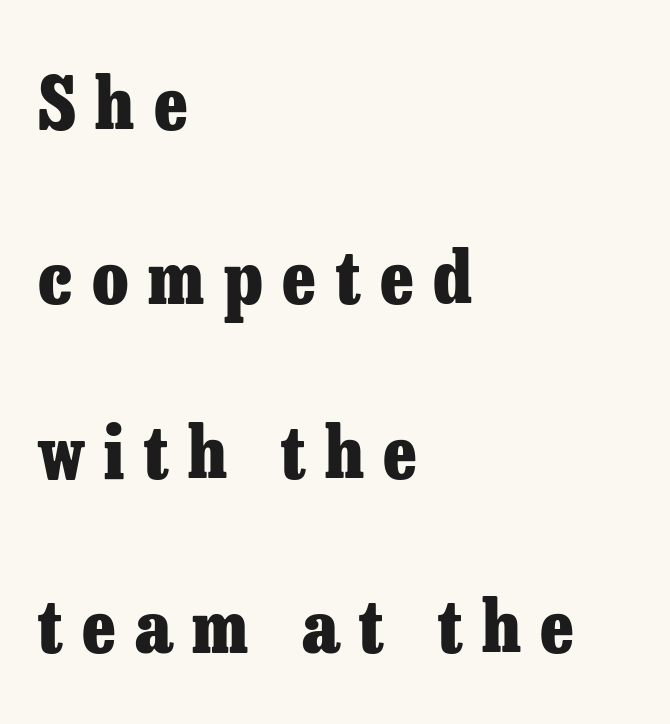
{"serif": "yes", "italic": "no", "bold": "yes", "weight": "heavy", "width": "normal", "stroke_contrast": "low", "x_height": "medium", "monospaced": "no", "underline": "no", "align": "left", "line_spacing": "loose", "line_spacing_ratio": 2.39, "letter_spacing": "wide", "letter_spacing_em": 0.27, "glyph_px": 73}
